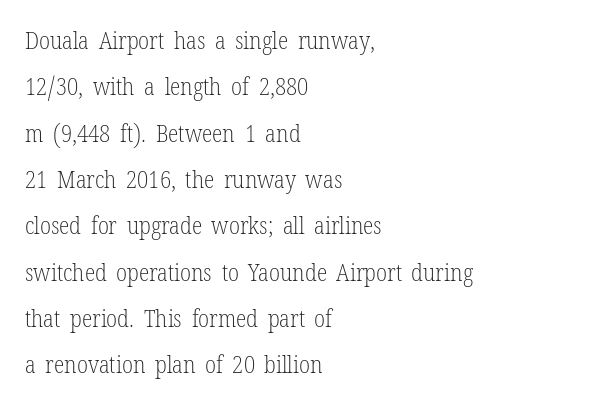
{"italic": "no", "bold": "no", "underline": "no", "align": "left", "line_spacing": "loose", "line_spacing_ratio": 1.93, "letter_spacing": "normal", "letter_spacing_em": 0.0, "glyph_px": 24}
